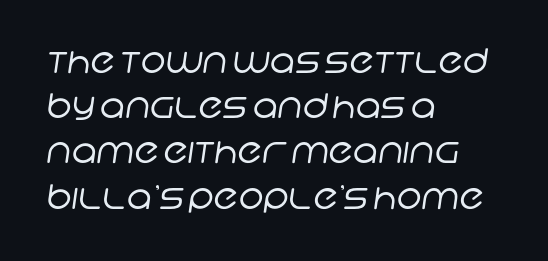
{"serif": "no", "bold": "no", "weight": "regular", "width": "normal", "stroke_contrast": "low", "x_height": "large", "monospaced": "no", "underline": "no", "align": "left", "line_spacing": "normal", "line_spacing_ratio": 1.33, "letter_spacing": "normal", "letter_spacing_em": 0.0, "glyph_px": 34}
